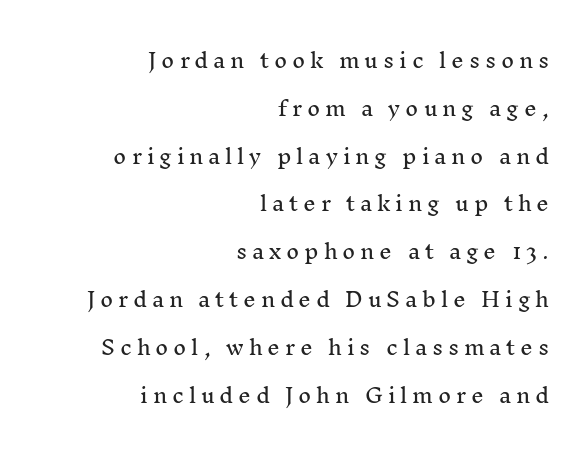
Q: Is the text italic (slanted)? A: No, it is upright.
Q: Is the text underlined? A: No.
Q: How is the paragraph aligned? A: Right-aligned.
Q: Is the spacing between letters normal or unusually wide? A: Unusually wide.
Q: Is the spacing between lines tight, normal or loose? A: Loose.
